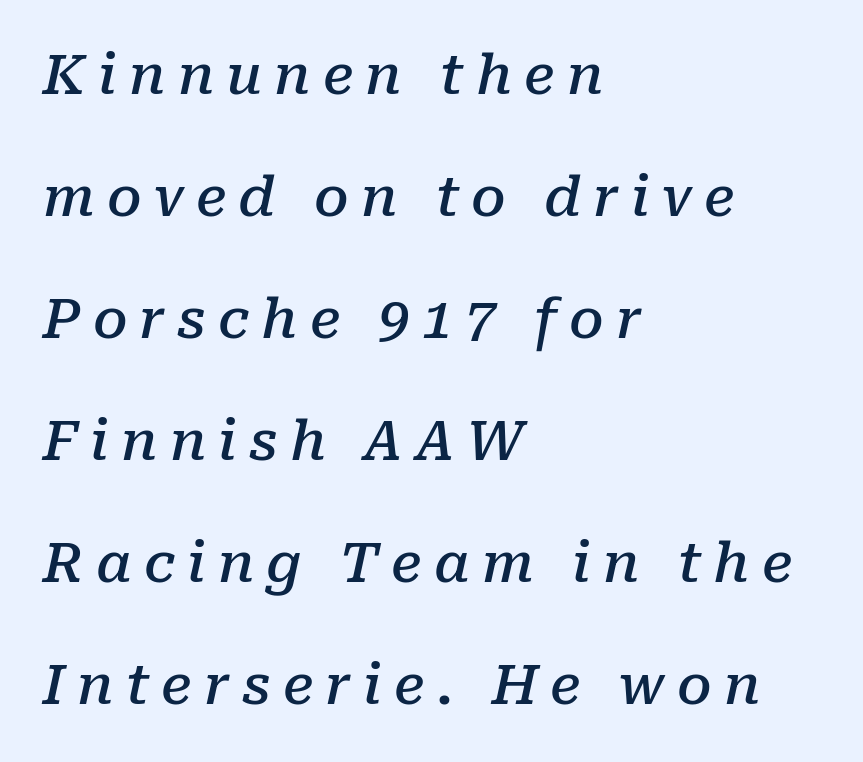
{"serif": "yes", "italic": "yes", "lean": "right", "slant_degrees": 10, "bold": "semi", "weight": "semibold", "width": "normal", "stroke_contrast": "low", "x_height": "medium", "monospaced": "no", "underline": "no", "align": "left", "line_spacing": "loose", "line_spacing_ratio": 2.22, "letter_spacing": "wide", "letter_spacing_em": 0.22, "glyph_px": 55}
